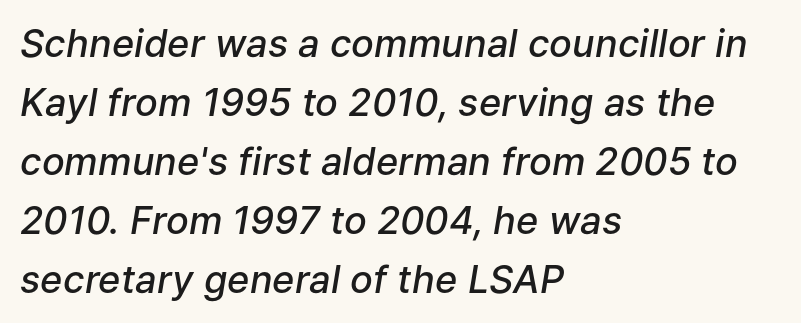
Q: Is the text bold? A: Semi-bold.
Q: Is the text italic (slanted)? A: Yes, it leans right by about 9 degrees.
Q: Is the text underlined? A: No.
Q: How is the paragraph aligned? A: Left-aligned.
Q: Is the spacing between letters normal or unusually wide? A: Normal.
Q: Is the spacing between lines tight, normal or loose? A: Normal.
Q: Width (condensed, normal, or wide)? A: Normal.
Q: Stroke contrast? A: Low.
Q: x-height? A: Medium.
Q: Monospaced? A: No.
